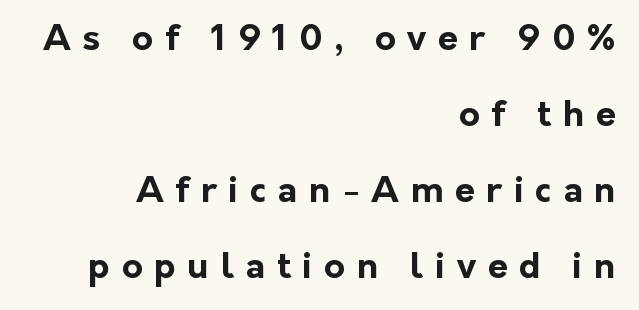
The image shows 36 px bold sans-serif type, upright; set right-aligned, loose line spacing (2.11x), unusually wide letter spacing (+0.32 em), not underlined; low stroke contrast and a medium x-height.
